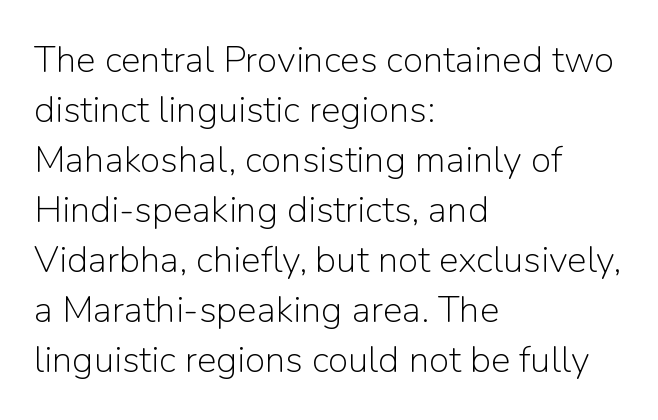
The image shows 37 px light sans-serif type, upright; set left-aligned, normal line spacing (1.35x), normal letter spacing, not underlined; low stroke contrast and a medium x-height.
